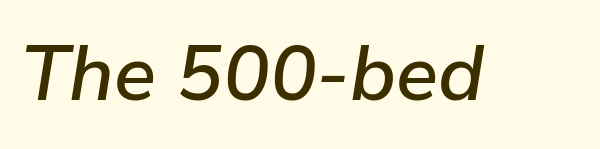
Check under the words: just untouched page. You could not count columns in this text — the font is proportionally spaced. The gaps between neighbouring characters are ordinary and unremarkable. The axis of the letterforms is tilted away from vertical.
